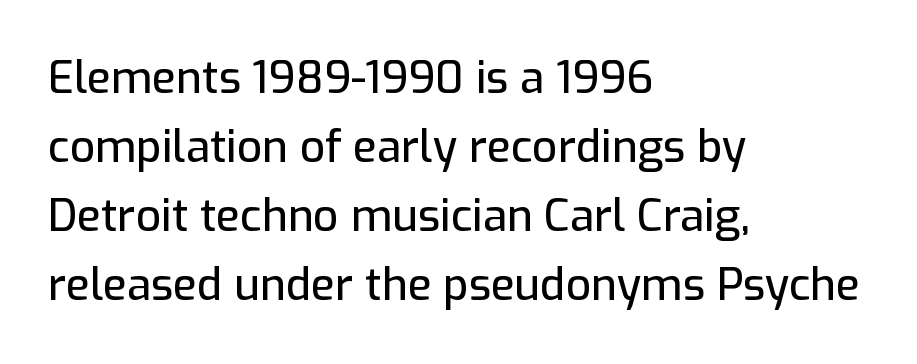
Q: Is the text italic (slanted)? A: No, it is upright.
Q: Is the typeface a serif or a sans-serif typeface? A: Sans-serif.
Q: Is the text underlined? A: No.
Q: How is the paragraph aligned? A: Left-aligned.
Q: Is the spacing between letters normal or unusually wide? A: Normal.
Q: Is the spacing between lines tight, normal or loose? A: Normal.
Q: Width (condensed, normal, or wide)? A: Normal.
Q: Stroke contrast? A: Low.
Q: x-height? A: Medium.
Q: Monospaced? A: No.
